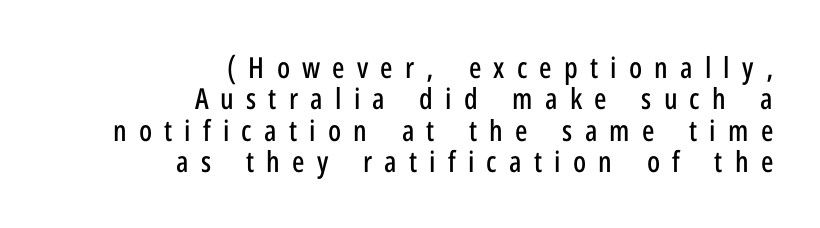
The rendering uses natural spacing where letterforms have individual widths. Examine the stroke ends and you'll find no serifs. A typesetter would mark this as roman, not italic. If you drew a ruler down the right edge, every line would touch it. The space beneath each line is pristine and unruled. There is plenty of visible air inserted between adjacent glyphs.
